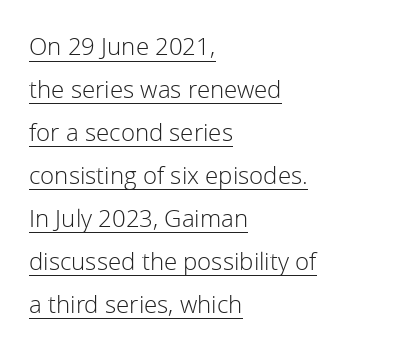
The image shows 24 px text type, upright; set left-aligned, line spacing 1.79x, normal letter spacing, underlined.
